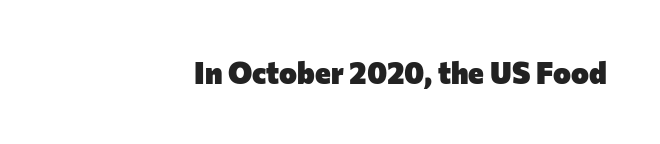
Letterform terminals end flat and unadorned throughout the passage. These lines are rendered in a variable-pitch font. The space directly below the letters is spotless. Typographic density is high because the face is bold. Every character sits straight up, as roman type does. The paragraph shown leans on its right margin.
